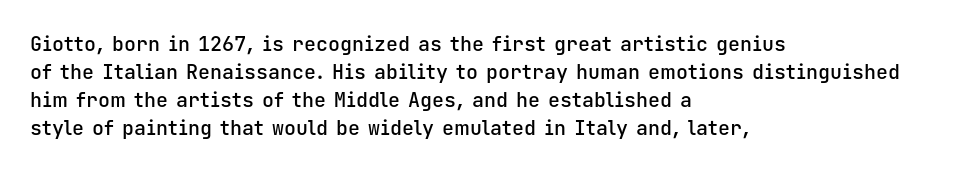
{"italic": "no", "bold": "semi", "underline": "no", "align": "left", "line_spacing": "normal", "line_spacing_ratio": 1.4, "letter_spacing": "normal", "letter_spacing_em": 0.0, "glyph_px": 20}
